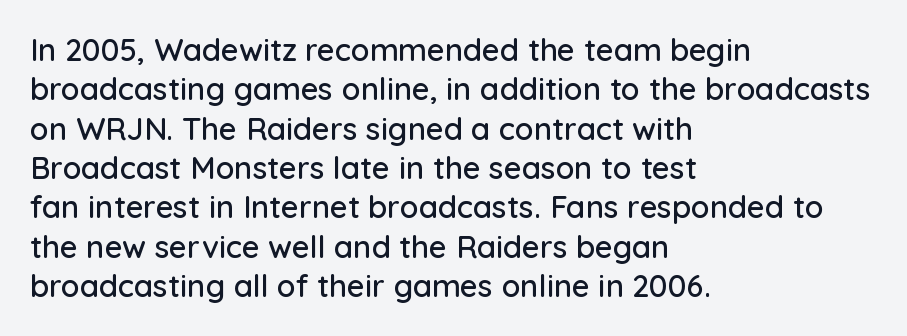
Horizontal bands of white between lines are of average thickness. In terms of letterform style, serifs are entirely absent. Notice how the passage keeps a crisp vertical edge on the left only. Is there any slant? The stems are plumb. There is no visible air inserted between adjacent glyphs. The passage shown is typed in a proportional face where columns would drift.
